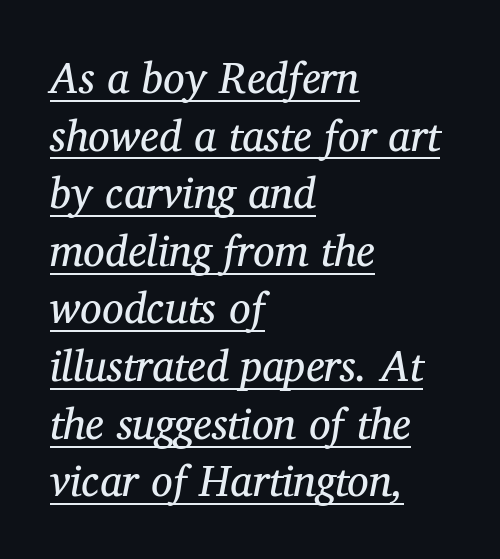
Q: Is the text bold? A: No.
Q: Is the text italic (slanted)? A: Yes, it leans right by about 12 degrees.
Q: Is the typeface a serif or a sans-serif typeface? A: Serif.
Q: Is the text underlined? A: Yes.
Q: How is the paragraph aligned? A: Left-aligned.
Q: Is the spacing between letters normal or unusually wide? A: Normal.
Q: Is the spacing between lines tight, normal or loose? A: Normal.
Q: Width (condensed, normal, or wide)? A: Normal.
Q: Stroke contrast? A: Medium.
Q: x-height? A: Medium.
Q: Monospaced? A: No.
